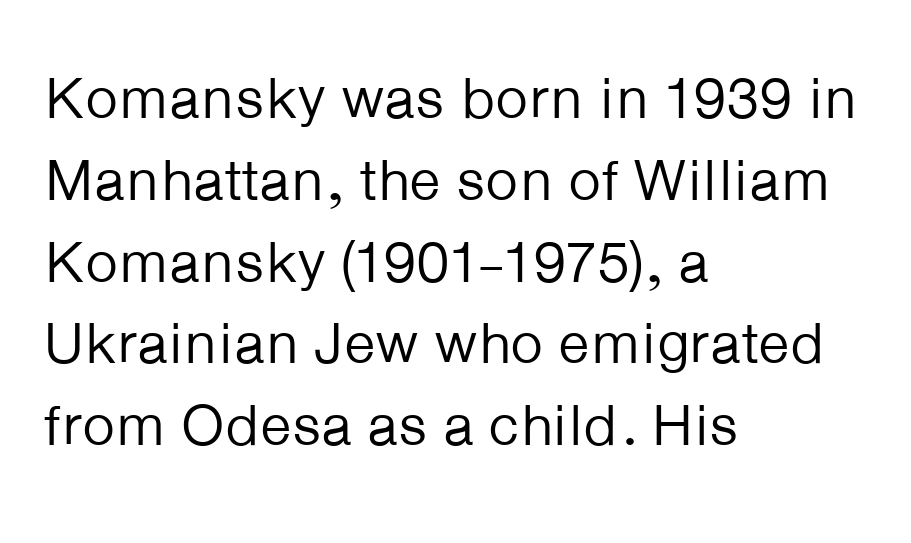
Only glyphs here, with clear space below each row. A typesetter would mark this as roman, not italic. The characters display no serif detailing; their extremities are plain. Counters stay open thanks to moderate or lighter strokes.
